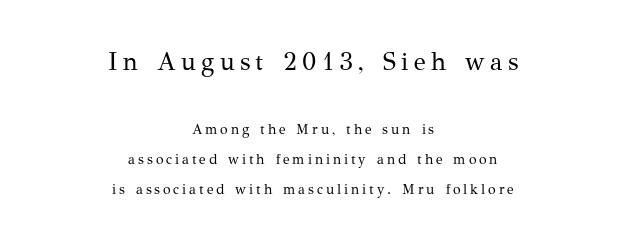
{"italic": "no", "bold": "no", "underline": "no", "align": "center", "line_spacing": "loose", "line_spacing_ratio": 2.16, "letter_spacing": "wide", "letter_spacing_em": 0.21, "larger_block": "first", "size_ratio": 1.79, "glyph_px": 25}
